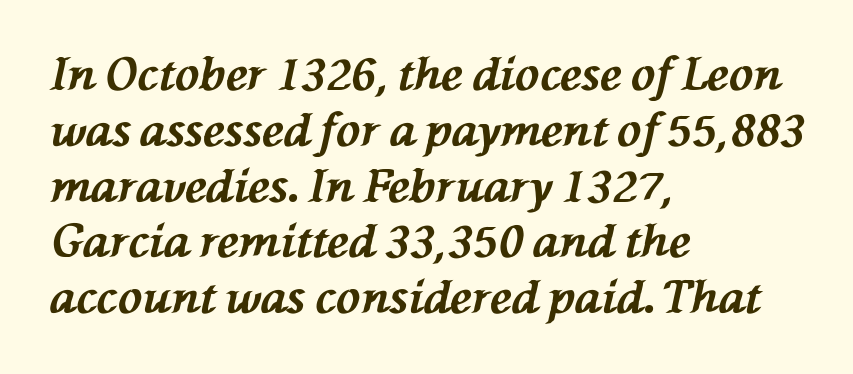
The image shows 45 px bold type, italic (leaning left); set left-aligned, line spacing 1.24x, normal letter spacing, not underlined; medium stroke contrast and a medium x-height.
